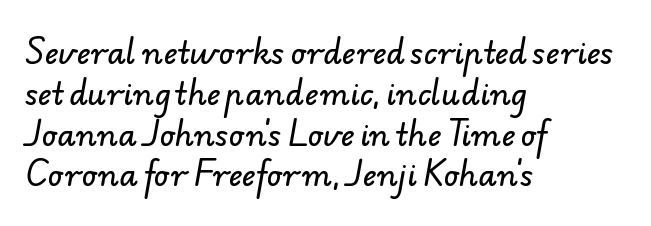
The image shows 30 px sans-serif type; set left-aligned, normal line spacing (1.36x), normal letter spacing, not underlined; low stroke contrast and a small x-height.
